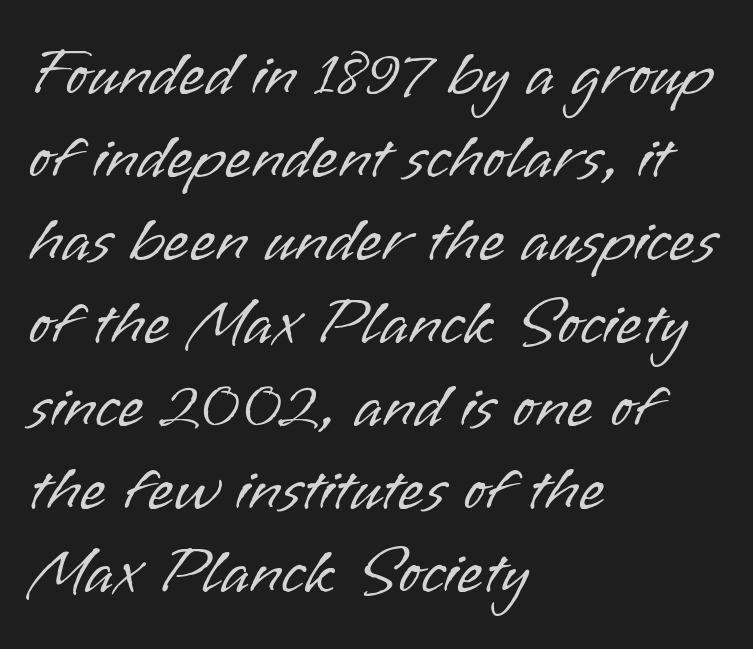
Q: Is the text bold? A: No.
Q: Is the text italic (slanted)? A: Yes.
Q: Is the typeface a serif or a sans-serif typeface? A: Sans-serif.
Q: Is the text underlined? A: No.
Q: How is the paragraph aligned? A: Left-aligned.
Q: Is the spacing between letters normal or unusually wide? A: Normal.
Q: Width (condensed, normal, or wide)? A: Normal.
Q: Stroke contrast? A: Low.
Q: x-height? A: Small.
Q: Monospaced? A: No.
